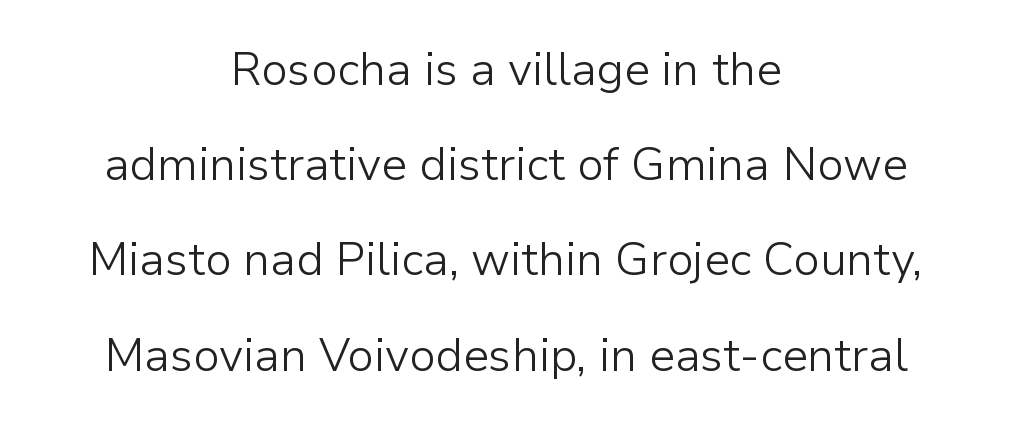
The image shows 46 px light sans-serif type, upright; set centered, loose line spacing (2.07x), normal letter spacing, not underlined; low stroke contrast and a medium x-height.
